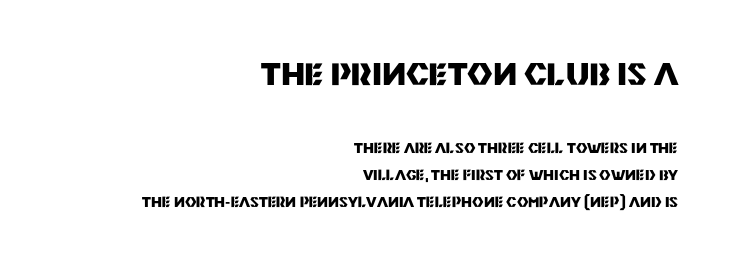
Here the first block reads like a headline and the second like body copy. Quick note: interline space is abundant. The space beneath each line is pristine and unruled. Teacher's note: observe the even right margin — that is flush-right alignment. Serif or sans? Sans — the stroke terminals are bare.
